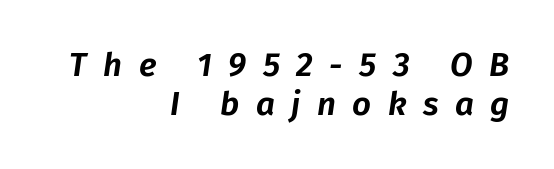
Clear beneath every line of the passage. The horizontal fit of the characters is loose and conspicuously gappy. The setting favours the right margin, as signatures and pull-quotes sometimes do. This sample has the flowing, uneven cadence of proportional lettering. Notice how the stems are inclined rather than vertical — that's the hallmark of italics.
